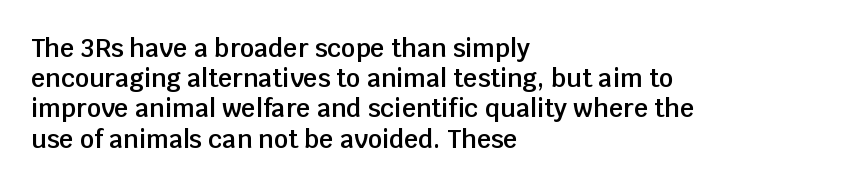
Posture: straight, roman, zero tilt. Unmarked baselines from the first word to the last. Spacing between characters is what you'd get straight out of the box. The face used here is a semibold: visibly heavier than regular, lighter than bold.
